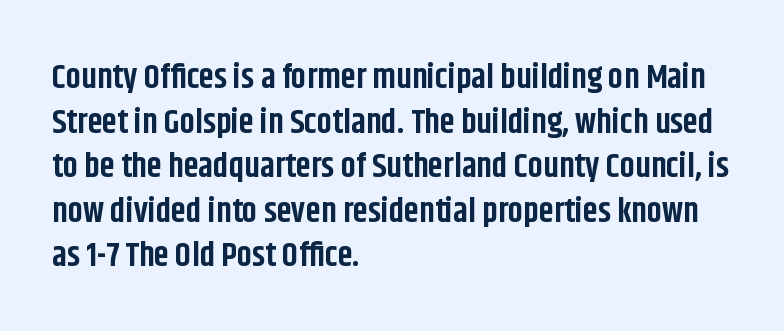
The image shows 34 px bold, condensed sans-serif type, upright; set left-aligned, normal line spacing (1.31x), normal letter spacing, not underlined; low stroke contrast and a large x-height.
